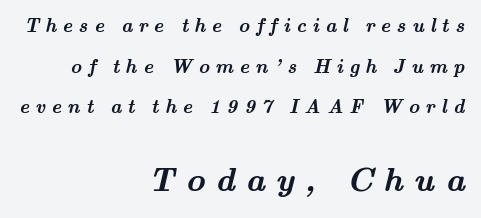
Q: Is the text bold? A: Yes.
Q: Is the typeface a serif or a sans-serif typeface? A: Serif.
Q: Is the text underlined? A: No.
Q: How is the paragraph aligned? A: Right-aligned.
Q: Is the spacing between letters normal or unusually wide? A: Unusually wide.
Q: Is the spacing between lines tight, normal or loose? A: Loose.
Q: Which block of text is set in a larger size, the first (top) or the second (bottom)? A: The second (bottom) one.
Q: Width (condensed, normal, or wide)? A: Wide.
Q: Stroke contrast? A: Medium.
Q: x-height? A: Small.
Q: Monospaced? A: No.
